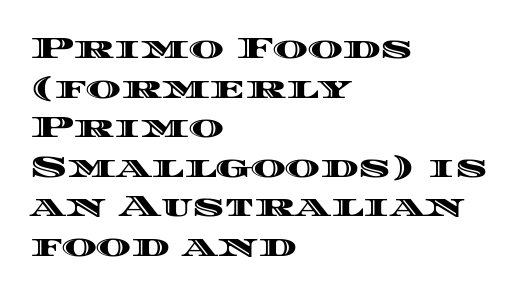
{"italic": "no", "width": "wide", "x_height": "large", "monospaced": "no", "underline": "no", "align": "left", "line_spacing": "normal", "line_spacing_ratio": 1.32, "letter_spacing": "normal", "letter_spacing_em": 0.0, "glyph_px": 30}
